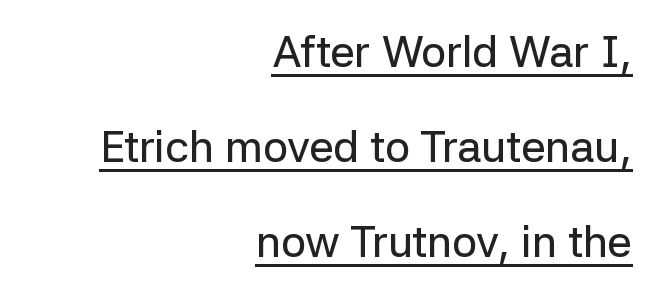
Notice how the passage keeps a crisp vertical edge on the right only. Varying glyph widths throughout — classic text-font behaviour. The passage shown is typeset with a sans-serif family. Does the leading feel generous? Absolutely, it's lavish.
